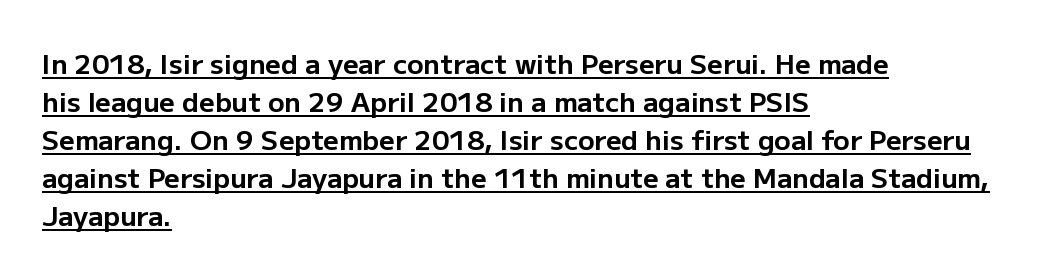
The image shows 27 px bold type, upright; set left-aligned, normal line spacing (1.41x), normal letter spacing, underlined.
